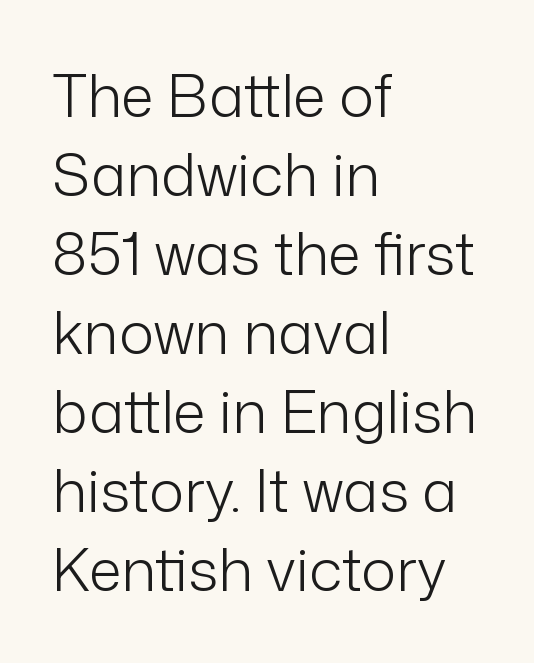
The image shows 59 px light sans-serif type, upright; set left-aligned, normal line spacing (1.34x), normal letter spacing, not underlined; low stroke contrast and a medium x-height.
